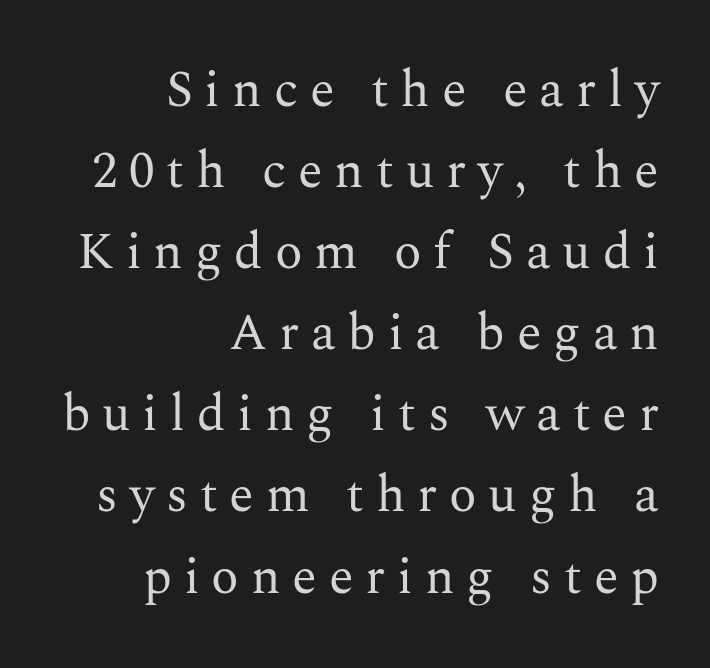
A quiet, ordinary-to-light weight characterises the typeface. The horizontal fit of the characters is loose and conspicuously gappy. Each letter keeps its own natural width here, so spacing adapts to shape. This is roman type, the default non-slanted kind. The text block is weighted toward the right margin, trailing off unevenly leftward.
